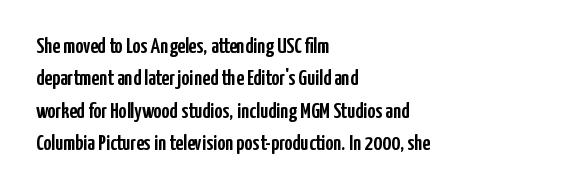
Q: Is the text italic (slanted)? A: No, it is upright.
Q: Is the text underlined? A: No.
Q: How is the paragraph aligned? A: Left-aligned.
Q: Is the spacing between letters normal or unusually wide? A: Normal.
Q: Is the spacing between lines tight, normal or loose? A: Normal.
